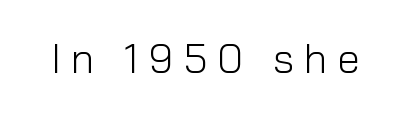
{"serif": "no", "italic": "no", "bold": "no", "weight": "light", "width": "normal", "stroke_contrast": "low", "x_height": "medium", "monospaced": "no", "underline": "no", "letter_spacing": "wide", "letter_spacing_em": 0.24, "glyph_px": 41}
